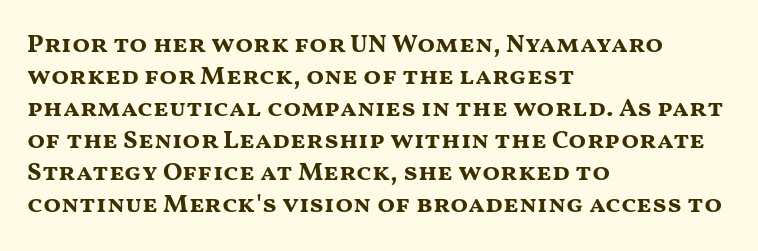
The image shows 26 px bold type, upright; set left-aligned, line spacing 1.23x, normal letter spacing, not underlined.
